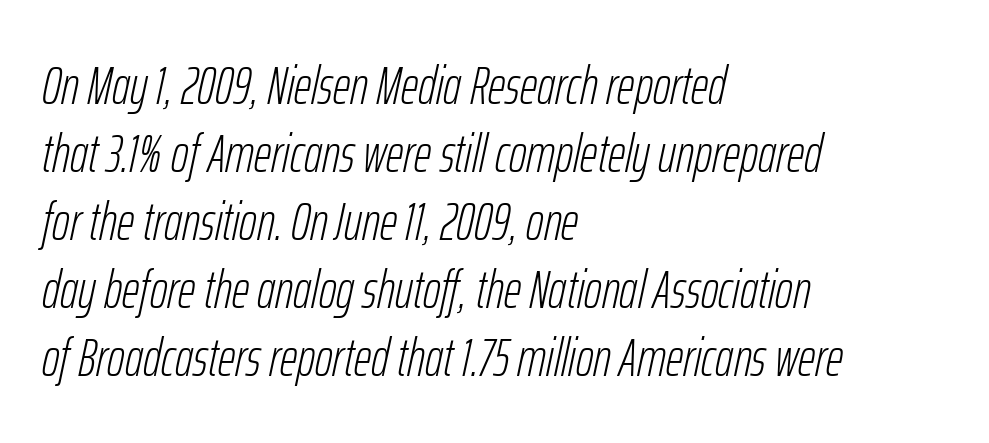
Q: Is the text bold? A: No.
Q: Is the text italic (slanted)? A: Yes, it leans right by about 12 degrees.
Q: Is the text underlined? A: No.
Q: How is the paragraph aligned? A: Left-aligned.
Q: Is the spacing between letters normal or unusually wide? A: Normal.
Q: Is the spacing between lines tight, normal or loose? A: Normal.
Q: Width (condensed, normal, or wide)? A: Condensed.
Q: Stroke contrast? A: Low.
Q: x-height? A: Medium.
Q: Monospaced? A: No.
